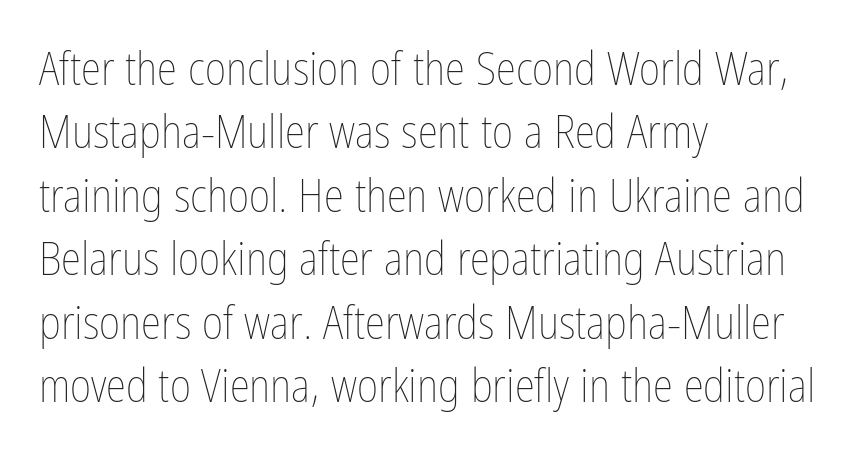
Each word holds together tightly as a unit, with standard inter-letter gaps. Regular leading. This sample uses an upright cut, with every glyph sitting square on the baseline. No letter is thick-stroked: the sample isn't bold. Plain, unruled lines of type.
